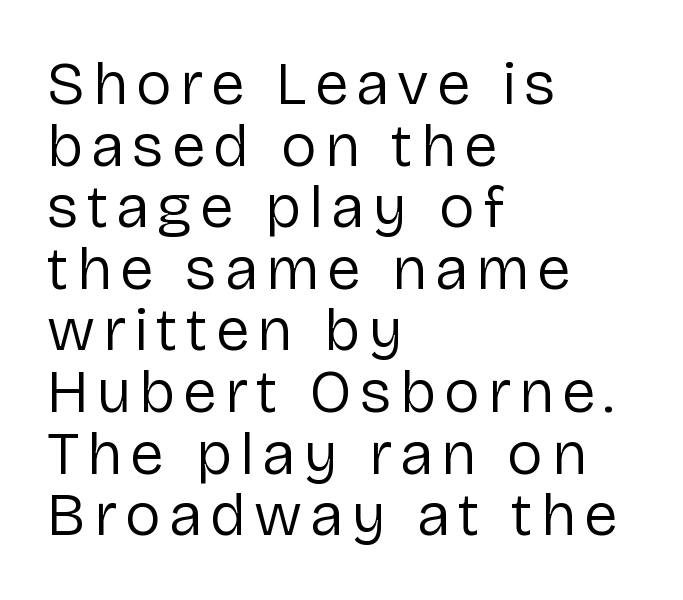
Q: Is the text bold? A: No.
Q: Is the text italic (slanted)? A: No, it is upright.
Q: Is the typeface a serif or a sans-serif typeface? A: Sans-serif.
Q: Is the text underlined? A: No.
Q: How is the paragraph aligned? A: Left-aligned.
Q: Is the spacing between lines tight, normal or loose? A: Tight.
Q: Width (condensed, normal, or wide)? A: Normal.
Q: Stroke contrast? A: Low.
Q: x-height? A: Medium.
Q: Monospaced? A: No.
